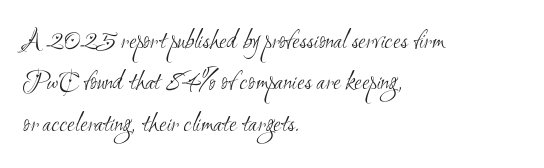
Q: Is the text bold? A: No.
Q: Is the text underlined? A: No.
Q: How is the paragraph aligned? A: Left-aligned.
Q: Is the spacing between letters normal or unusually wide? A: Normal.
Q: Is the spacing between lines tight, normal or loose? A: Normal.
